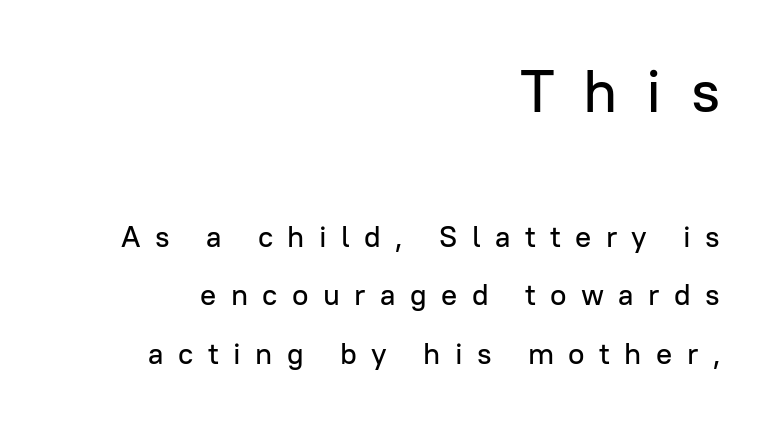
Which margin do the lines hug? The right one — the left edge is uneven. These lines stand farther apart than default settings would place them. Observe the absence of serifs on each vertical stroke in this sample. Is this a fixed-width face? No — the glyphs have proportional, varying widths. The lettering stays uniformly vertical, giving the passage a roman look. The area under the type is left untouched.
